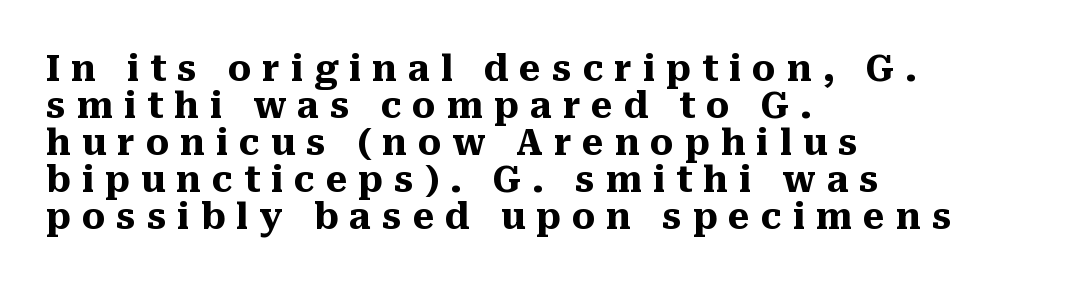
Varying glyph widths throughout — classic text-font behaviour. A typesetter would label this face a serif. Horizontal bands of white between lines are thin slivers. Rule under the text: the space is simply empty. Short note: letters widely spaced.
